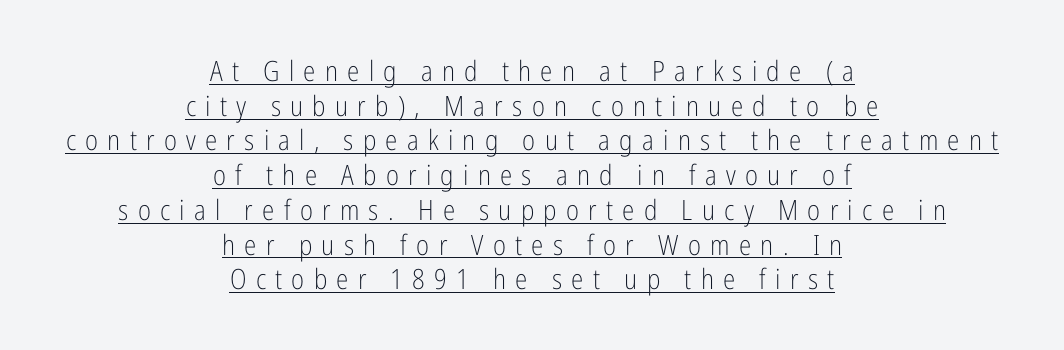
Q: Is the text bold? A: No.
Q: Is the text italic (slanted)? A: No, it is upright.
Q: Is the typeface a serif or a sans-serif typeface? A: Sans-serif.
Q: Is the text underlined? A: Yes.
Q: How is the paragraph aligned? A: Centered.
Q: Is the spacing between letters normal or unusually wide? A: Unusually wide.
Q: Width (condensed, normal, or wide)? A: Condensed.
Q: Stroke contrast? A: Low.
Q: x-height? A: Medium.
Q: Monospaced? A: No.
